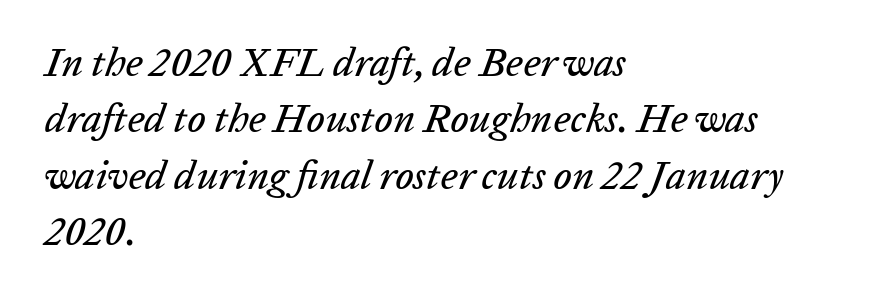
Varying glyph widths throughout — classic text-font behaviour. The lines in this sample share a left origin and differ only in where they stop. The passage shown has conventional tracking throughout. The designer left line spacing at the default. The space beneath each line is pristine and unruled.
